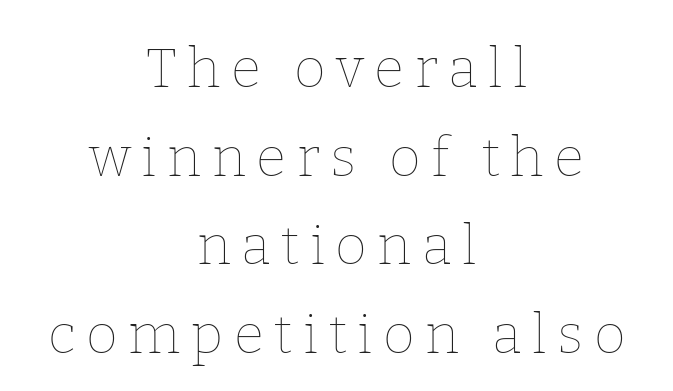
{"italic": "no", "bold": "no", "weight": "thin", "width": "normal", "stroke_contrast": "low", "x_height": "medium", "monospaced": "no", "underline": "no", "align": "center", "line_spacing": "normal", "line_spacing_ratio": 1.61, "glyph_px": 55}
